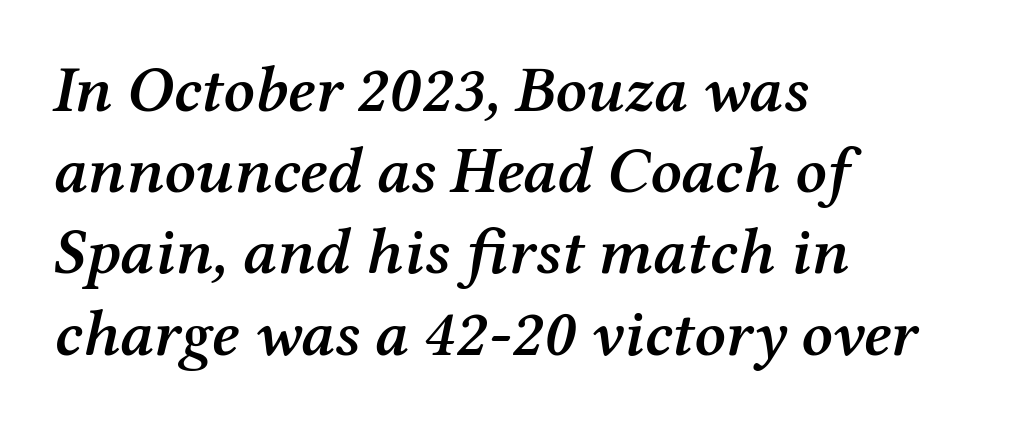
{"serif": "yes", "italic": "yes", "lean": "right", "slant_degrees": 12, "bold": "semi", "weight": "semibold", "width": "normal", "stroke_contrast": "medium", "x_height": "medium", "monospaced": "no", "underline": "no", "align": "left", "line_spacing_ratio": 1.23, "letter_spacing": "normal", "letter_spacing_em": 0.0, "glyph_px": 66}
